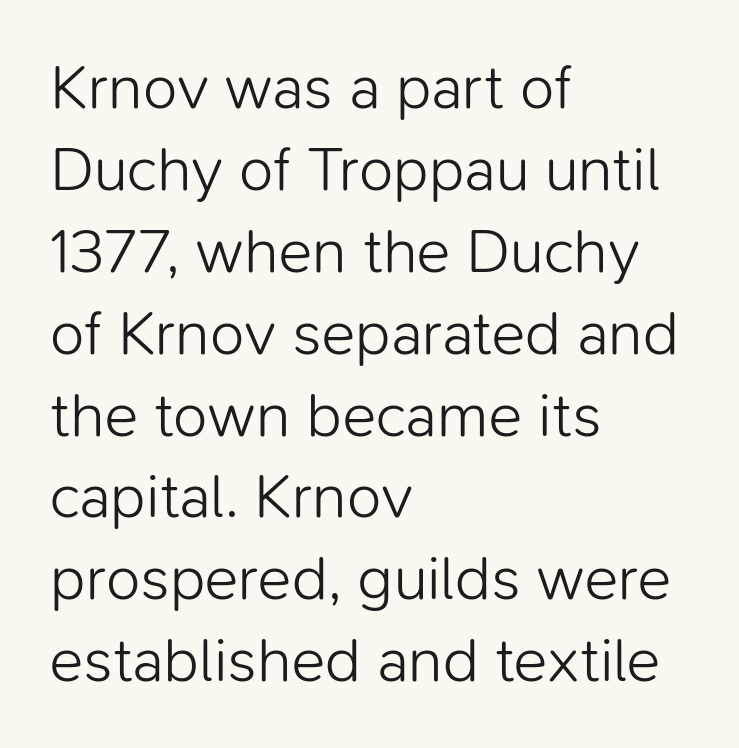
Q: Is the text bold? A: No.
Q: Is the text italic (slanted)? A: No, it is upright.
Q: Is the typeface a serif or a sans-serif typeface? A: Sans-serif.
Q: Is the text underlined? A: No.
Q: How is the paragraph aligned? A: Left-aligned.
Q: Is the spacing between letters normal or unusually wide? A: Normal.
Q: Is the spacing between lines tight, normal or loose? A: Normal.
Q: Width (condensed, normal, or wide)? A: Normal.
Q: Stroke contrast? A: Low.
Q: x-height? A: Medium.
Q: Monospaced? A: No.
